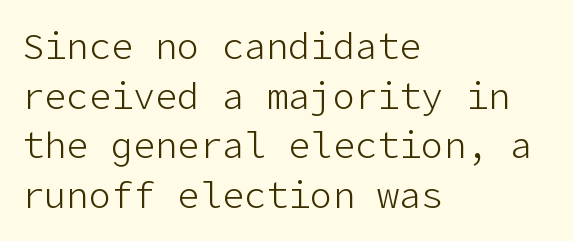
{"serif": "no", "italic": "no", "bold": "no", "weight": "light", "width": "normal", "stroke_contrast": "low", "x_height": "medium", "underline": "no", "align": "left", "line_spacing": "normal", "line_spacing_ratio": 1.34, "letter_spacing": "normal", "letter_spacing_em": 0.0, "glyph_px": 37}
